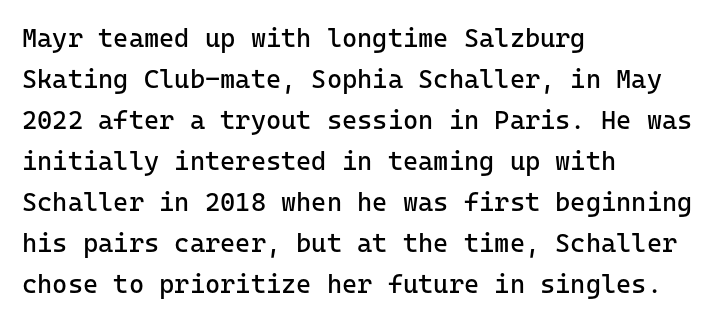
The image shows 26 px text type, upright; set left-aligned, normal line spacing (1.58x), normal letter spacing, not underlined.
